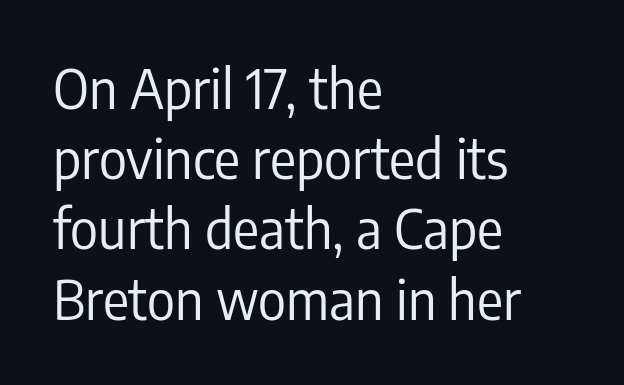
The image shows 54 px regular-weight, condensed sans-serif type, upright; set left-aligned, normal line spacing (1.3x), normal letter spacing, not underlined; low stroke contrast and a medium x-height.
